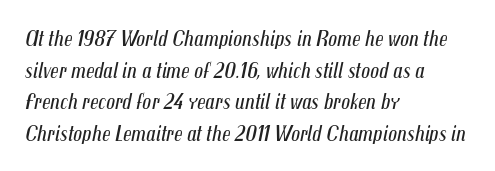
Q: Is the text bold? A: No.
Q: Is the text italic (slanted)? A: Yes, it leans right by about 12 degrees.
Q: Is the text underlined? A: No.
Q: How is the paragraph aligned? A: Left-aligned.
Q: Is the spacing between letters normal or unusually wide? A: Normal.
Q: Is the spacing between lines tight, normal or loose? A: Normal.
